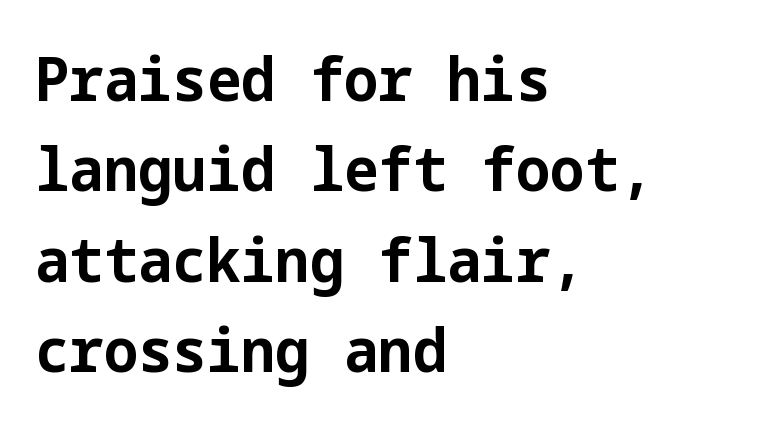
Q: Is the text bold? A: Yes.
Q: Is the text italic (slanted)? A: No, it is upright.
Q: Is the typeface a serif or a sans-serif typeface? A: Sans-serif.
Q: Is the text underlined? A: No.
Q: How is the paragraph aligned? A: Left-aligned.
Q: Is the spacing between letters normal or unusually wide? A: Normal.
Q: Is the spacing between lines tight, normal or loose? A: Normal.
Q: Width (condensed, normal, or wide)? A: Normal.
Q: Stroke contrast? A: Low.
Q: x-height? A: Medium.
